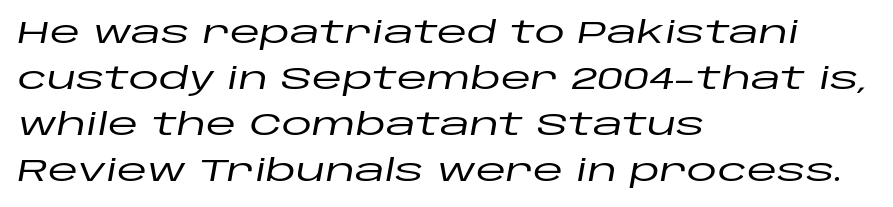
{"italic": "yes", "lean": "right", "slant_degrees": 10, "width": "wide", "stroke_contrast": "low", "x_height": "large", "monospaced": "no", "underline": "no", "align": "left", "line_spacing": "normal", "line_spacing_ratio": 1.48, "letter_spacing": "normal", "letter_spacing_em": 0.0, "glyph_px": 31}
